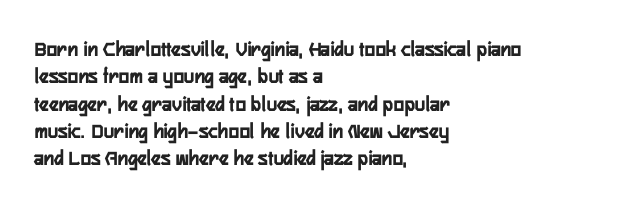
The image shows 22 px bold type, upright; set left-aligned, line spacing 1.24x, normal letter spacing, not underlined.
